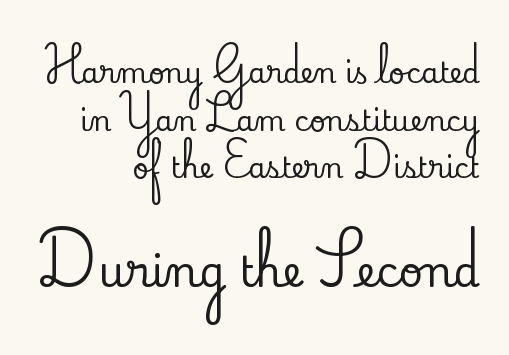
{"serif": "yes", "italic": "no", "width": "normal", "stroke_contrast": "low", "x_height": "small", "monospaced": "no", "underline": "no", "align": "right", "line_spacing": "normal", "line_spacing_ratio": 1.7, "letter_spacing": "normal", "letter_spacing_em": 0.0, "larger_block": "second", "size_ratio": 1.5, "glyph_px": 42}
